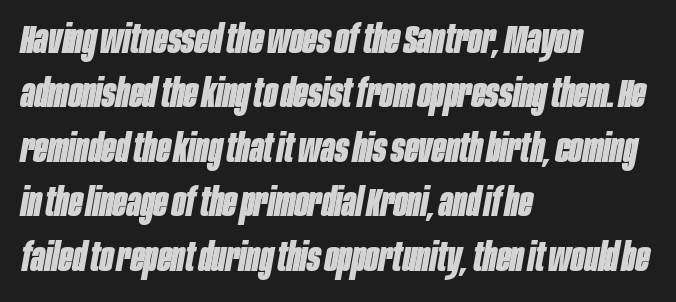
Tracking here is standard; glyphs follow each other at the usual distance. Bold? Absolutely — the strokes are thick and heavy. Layout note: lines flush left. The face used here has a pronounced slope to its letters.
